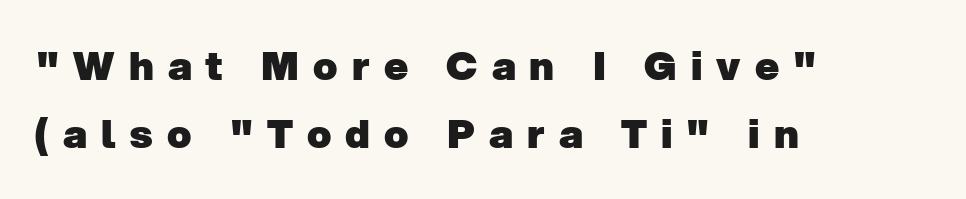
The image shows 40 px heavy sans-serif type; set left-aligned, line spacing 1.71x, unusually wide letter spacing (+0.35 em), not underlined; low stroke contrast and a medium x-height.
